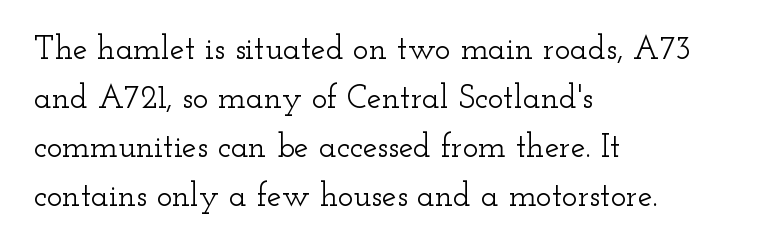
{"serif": "yes", "italic": "no", "width": "wide", "stroke_contrast": "low", "x_height": "small", "monospaced": "no", "underline": "no", "align": "left", "line_spacing": "normal", "line_spacing_ratio": 1.48, "letter_spacing": "normal", "letter_spacing_em": 0.0, "glyph_px": 33}
